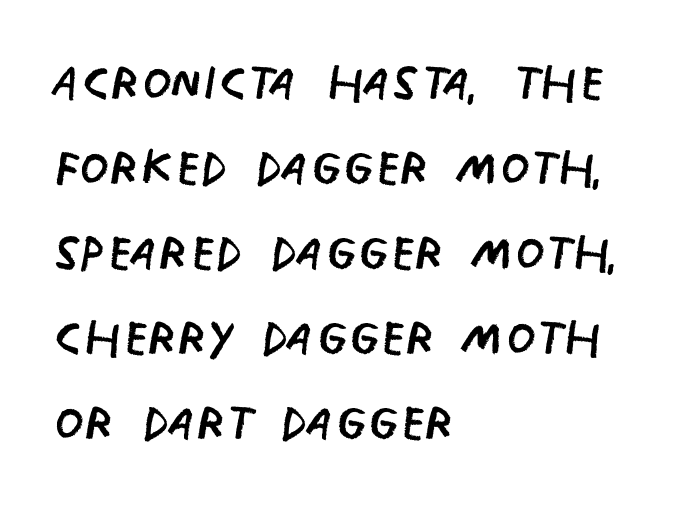
Q: Is the text bold? A: No.
Q: Is the typeface a serif or a sans-serif typeface? A: Sans-serif.
Q: Is the text underlined? A: No.
Q: How is the paragraph aligned? A: Left-aligned.
Q: Is the spacing between letters normal or unusually wide? A: Normal.
Q: Is the spacing between lines tight, normal or loose? A: Normal.
Q: Width (condensed, normal, or wide)? A: Condensed.
Q: Stroke contrast? A: Low.
Q: x-height? A: Large.
Q: Monospaced? A: No.
